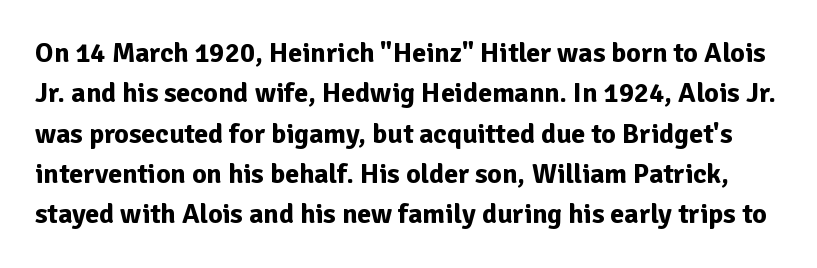
The image shows 28 px bold sans-serif type, upright; set normal line spacing (1.44x), normal letter spacing, not underlined; low stroke contrast and a medium x-height.
